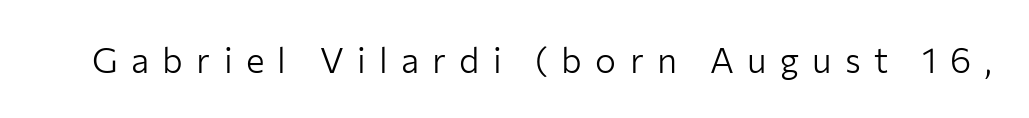
{"serif": "no", "italic": "no", "bold": "no", "weight": "light", "width": "normal", "stroke_contrast": "low", "x_height": "medium", "monospaced": "no", "underline": "no", "letter_spacing": "wide", "letter_spacing_em": 0.38, "glyph_px": 35}
